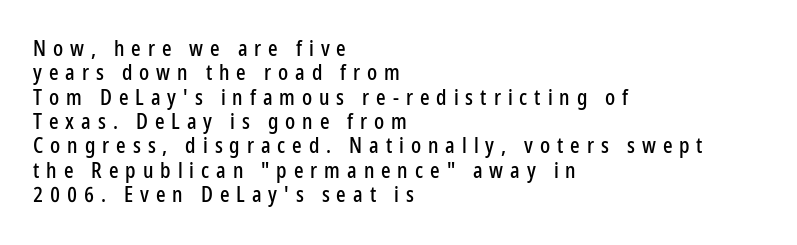
{"italic": "no", "underline": "no", "align": "left", "line_spacing_ratio": 1.16, "letter_spacing": "wide", "letter_spacing_em": 0.33, "glyph_px": 21}
